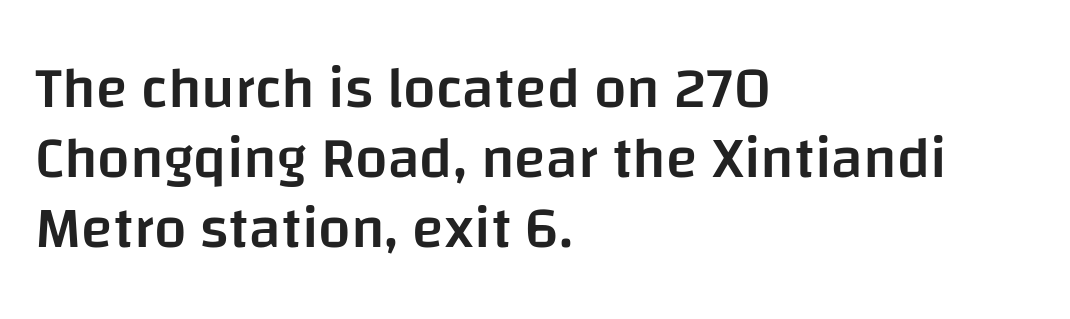
The image shows 58 px semibold sans-serif type, upright; set left-aligned, line spacing 1.21x, normal letter spacing, not underlined; low stroke contrast and a large x-height.
